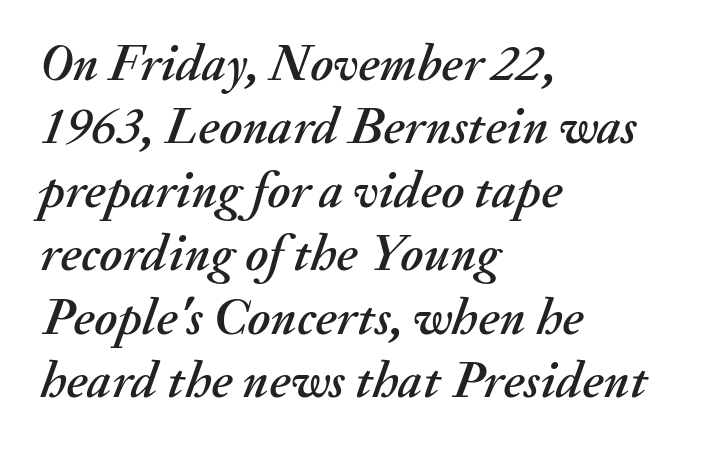
Q: Is the text italic (slanted)? A: Yes, it leans right by about 20 degrees.
Q: Is the text underlined? A: No.
Q: How is the paragraph aligned? A: Left-aligned.
Q: Is the spacing between letters normal or unusually wide? A: Normal.
Q: Width (condensed, normal, or wide)? A: Normal.
Q: Stroke contrast? A: Medium.
Q: x-height? A: Small.
Q: Monospaced? A: No.
